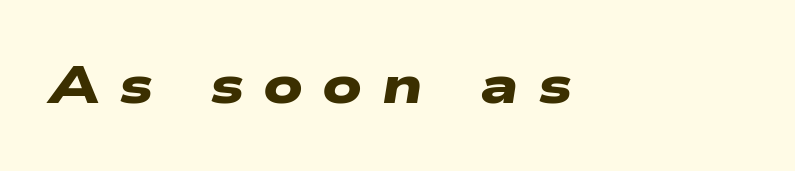
Q: Is the text bold? A: Yes.
Q: Is the typeface a serif or a sans-serif typeface? A: Sans-serif.
Q: Is the text underlined? A: No.
Q: Is the spacing between letters normal or unusually wide? A: Unusually wide.
Q: Width (condensed, normal, or wide)? A: Wide.
Q: Stroke contrast? A: Low.
Q: x-height? A: Medium.
Q: Monospaced? A: No.
